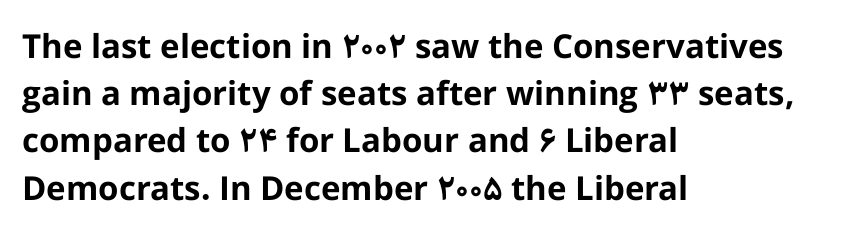
The ragged edge is on the right, which tells us the setting is flush left. Check under the words: just untouched page. Typesetter's note: full bold, strokes at maximum text heaviness. The tracking reads as untouched default to a designer's eye. Rows of type keep a routine distance in the vertical direction. Serifs: no, the terminals of the letterforms are clean.
